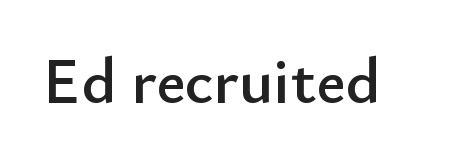
The image shows 65 px sans-serif type, upright; set normal letter spacing, not underlined; low stroke contrast and a small x-height.
